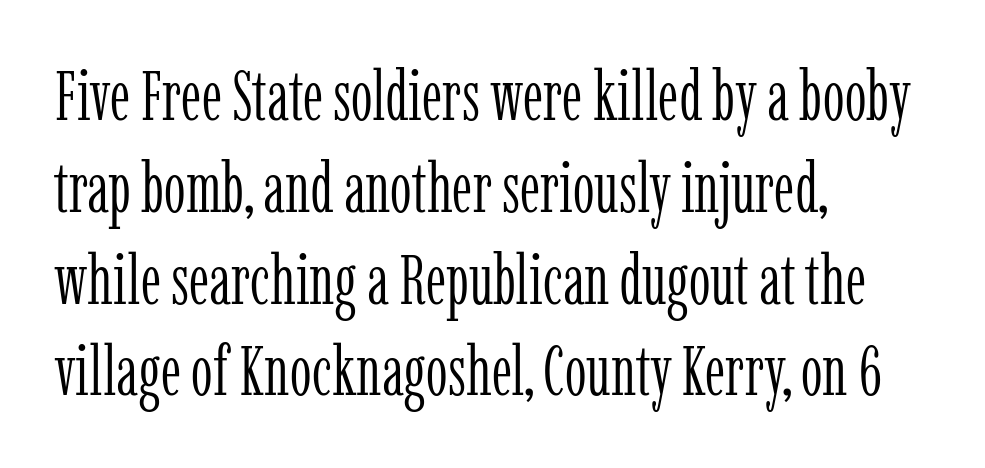
Q: Is the text bold? A: No.
Q: Is the text italic (slanted)? A: No, it is upright.
Q: Is the typeface a serif or a sans-serif typeface? A: Serif.
Q: Is the text underlined? A: No.
Q: How is the paragraph aligned? A: Left-aligned.
Q: Is the spacing between letters normal or unusually wide? A: Normal.
Q: Is the spacing between lines tight, normal or loose? A: Normal.
Q: Width (condensed, normal, or wide)? A: Condensed.
Q: Stroke contrast? A: Low.
Q: x-height? A: Medium.
Q: Monospaced? A: No.
